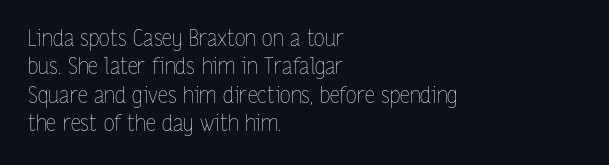
The image shows 22 px text type, upright; set left-aligned, normal line spacing (1.29x), normal letter spacing, not underlined.
